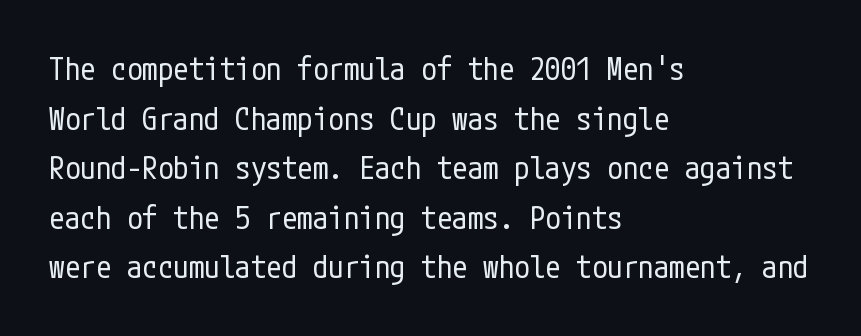
{"serif": "no", "italic": "no", "bold": "no", "weight": "regular", "width": "condensed", "stroke_contrast": "low", "x_height": "medium", "underline": "no", "align": "left", "line_spacing": "normal", "line_spacing_ratio": 1.6, "letter_spacing": "normal", "letter_spacing_em": 0.0, "glyph_px": 31}
